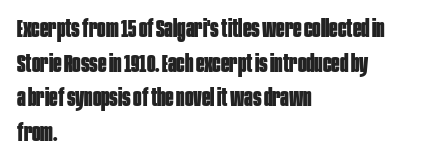
The type sits square on the baseline with zero lean. Summary of weight: heavy, a full bold. Rule under the text: the space is simply empty. Is the letter spacing exaggerated? No — it looks like the ordinary default.
